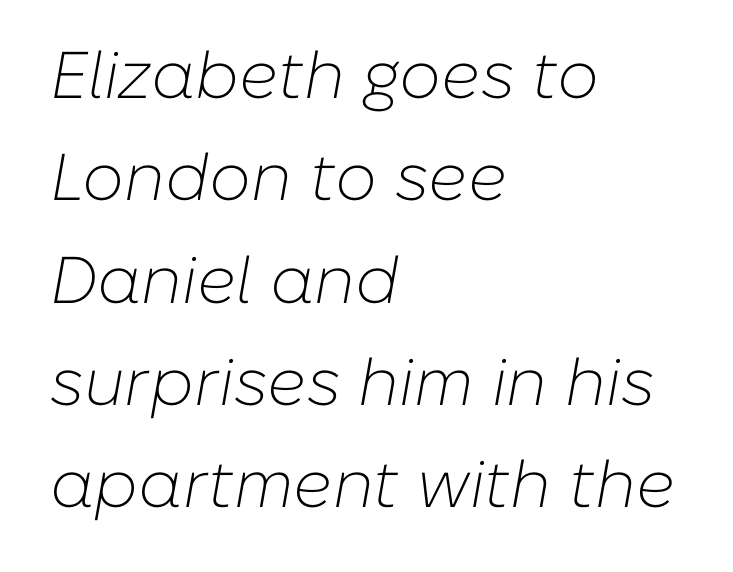
The image shows 66 px light type, italic (leaning right); set left-aligned, normal line spacing (1.55x), normal letter spacing, not underlined; low stroke contrast and a medium x-height.
